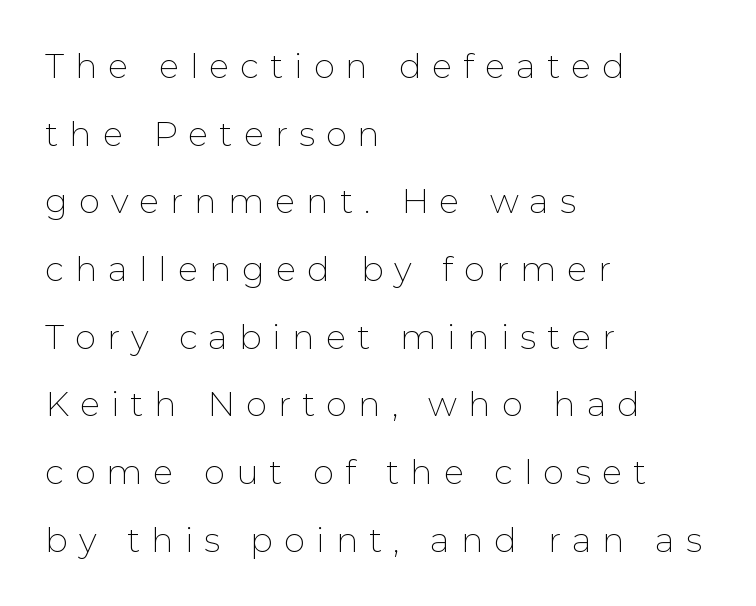
{"serif": "no", "italic": "no", "bold": "no", "weight": "thin", "width": "normal", "stroke_contrast": "low", "x_height": "medium", "monospaced": "no", "underline": "no", "align": "left", "line_spacing": "loose", "line_spacing_ratio": 1.99, "letter_spacing": "wide", "letter_spacing_em": 0.32, "glyph_px": 34}
